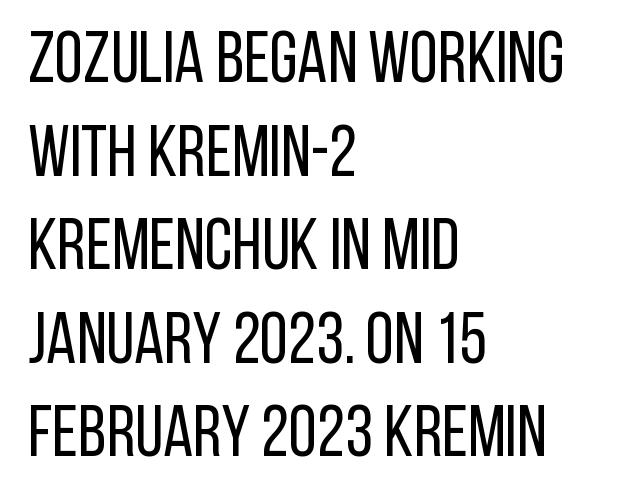
The passage shown is typed in a proportional face where columns would drift. Counters stay open thanks to moderate or lighter strokes. A typesetter would mark this as roman, not italic. The text was rendered using a sans face with plain stroke endings.
